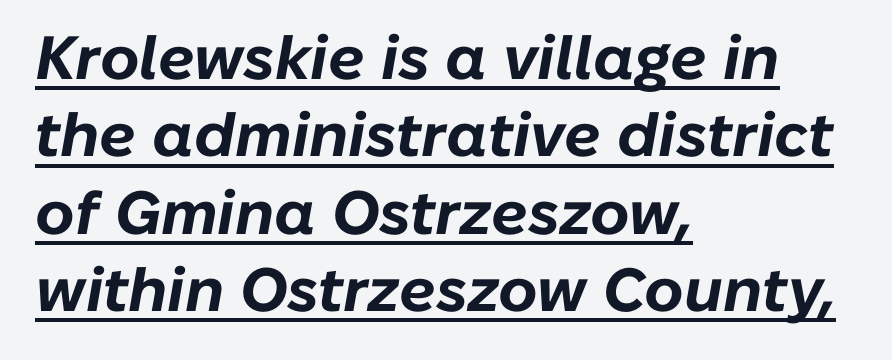
A student would call this left alignment; a typographer would say flush left, rag right. Honestly, the letter spacing is just normal — you wouldn't notice it. The letters advance in unequal steps, a hallmark of proportional type. A rule runs beneath these lines of type. Quick note: interline space is typical. The glyphs have the mass of a bold cut.
